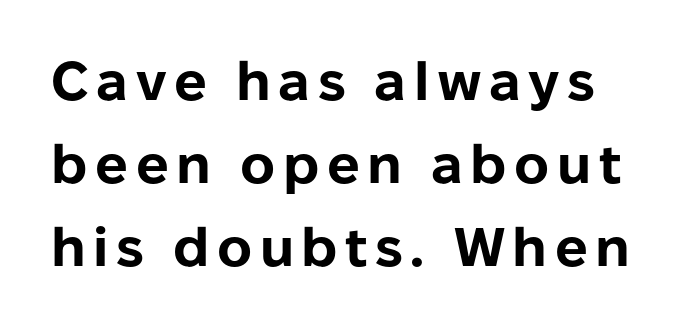
{"serif": "no", "italic": "no", "bold": "yes", "weight": "bold", "width": "normal", "stroke_contrast": "low", "x_height": "medium", "monospaced": "no", "underline": "no", "line_spacing": "normal", "line_spacing_ratio": 1.54, "glyph_px": 54}
